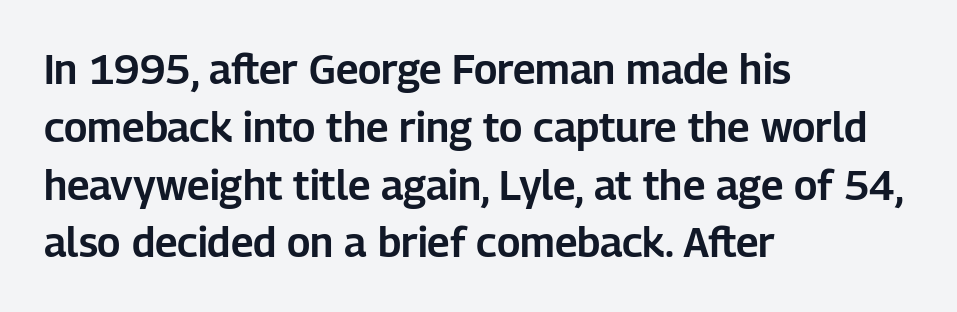
The image shows 41 px sans-serif type, upright; set left-aligned, normal line spacing (1.41x), normal letter spacing, not underlined; low stroke contrast and a medium x-height.
